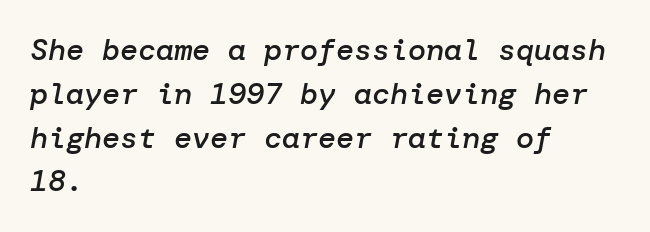
{"italic": "yes", "lean": "right", "slant_degrees": 10, "bold": "semi", "weight": "semibold", "width": "normal", "stroke_contrast": "low", "x_height": "medium", "underline": "no", "align": "left", "line_spacing": "normal", "line_spacing_ratio": 1.46, "letter_spacing": "normal", "letter_spacing_em": 0.0, "glyph_px": 30}
